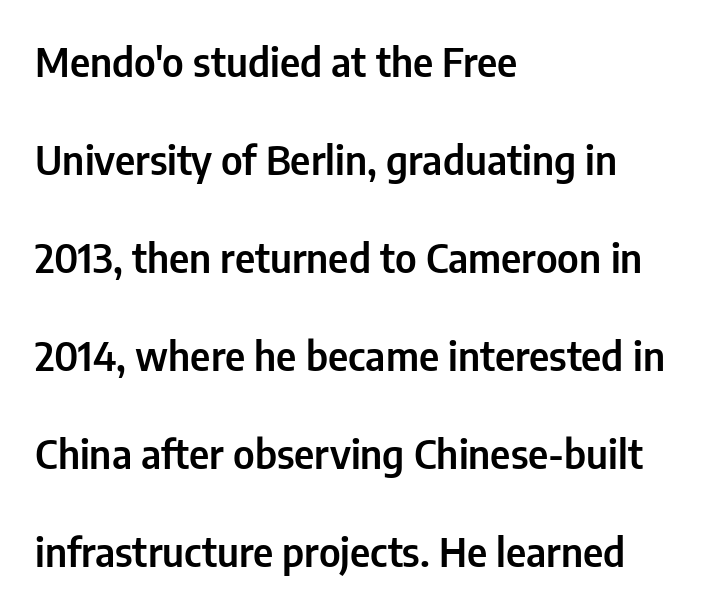
What's the leading like? Stretched, with rows far apart. Note the varied advance widths — an 'i' is clearly narrower than an 'm'. Layout note: lines flush left. The face used here is a sans, in the tradition of grotesques and geometrics. This rendering leaves character spacing at its baseline value.
